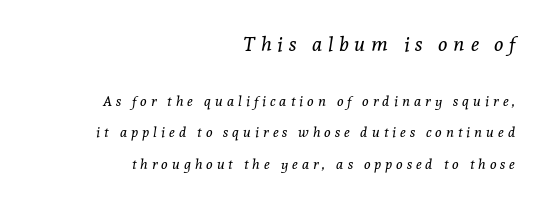
Q: Is the text bold? A: No.
Q: Is the text italic (slanted)? A: Yes, it leans right by about 8 degrees.
Q: Is the text underlined? A: No.
Q: How is the paragraph aligned? A: Right-aligned.
Q: Is the spacing between letters normal or unusually wide? A: Unusually wide.
Q: Is the spacing between lines tight, normal or loose? A: Loose.
Q: Which block of text is set in a larger size, the first (top) or the second (bottom)? A: The first (top) one.
